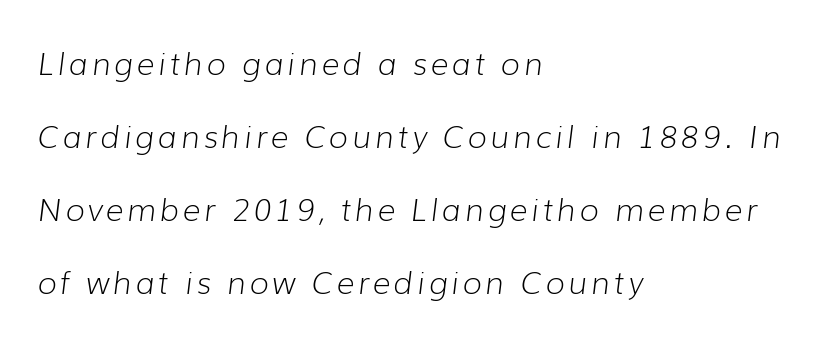
The image shows 31 px light type, italic (leaning right); set left-aligned, loose line spacing (2.35x), not underlined; low stroke contrast and a medium x-height.
